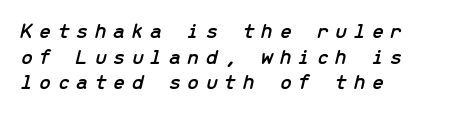
The rendering anchors every line to the left-hand side. The string is rendered with underlining switched off. Glyph-to-glyph distance is far greater than everyday printed text. Notice how the stems are inclined rather than vertical — that's the hallmark of italics.
